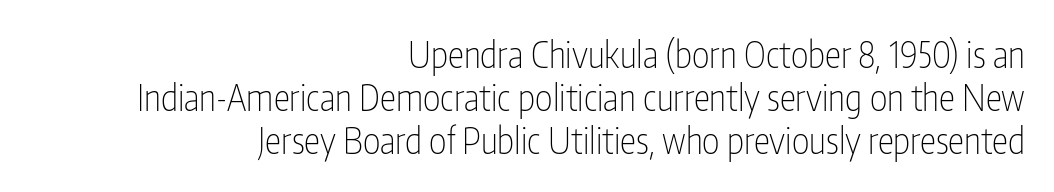
{"serif": "no", "italic": "no", "bold": "no", "weight": "thin", "width": "condensed", "stroke_contrast": "low", "x_height": "medium", "monospaced": "no", "underline": "no", "align": "right", "line_spacing_ratio": 1.16, "letter_spacing": "normal", "letter_spacing_em": 0.0, "glyph_px": 37}
